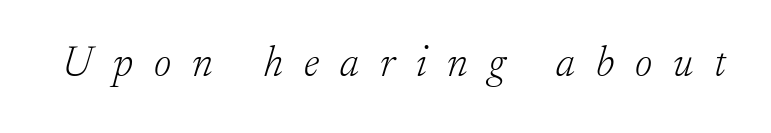
Proportional: the letters do not fall into vertical columns. What kind of face is this? One with serifs. The whole block is typeset with a tilt. Weight class: somewhere from thin through regular.
